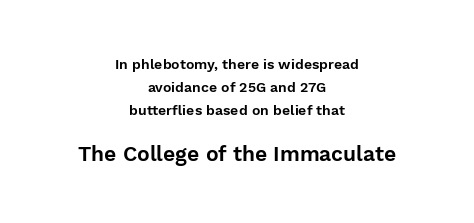
The image shows 21 px text type, upright; set centered, normal line spacing (1.65x), normal letter spacing, not underlined; the second (bottom) block is 1.5x larger.
